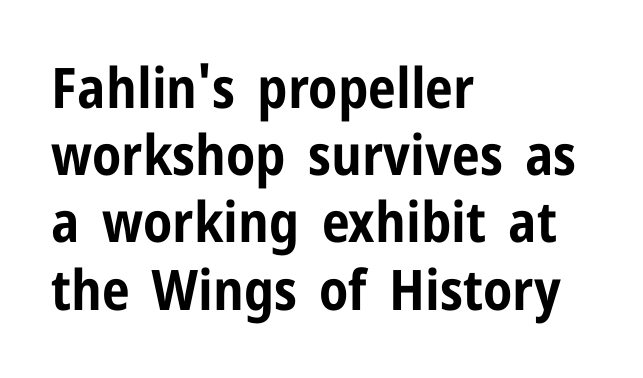
{"serif": "no", "italic": "no", "bold": "yes", "weight": "bold", "width": "condensed", "stroke_contrast": "low", "x_height": "medium", "monospaced": "no", "underline": "no", "align": "left", "line_spacing_ratio": 1.2, "letter_spacing": "normal", "letter_spacing_em": 0.0, "glyph_px": 56}
